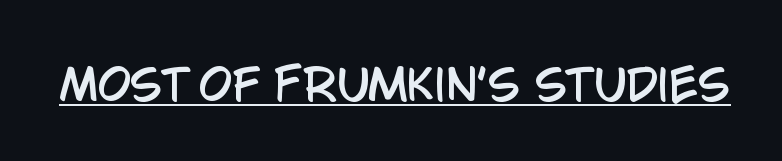
The image shows 43 px condensed sans-serif type, upright; set normal letter spacing, underlined; low stroke contrast and a large x-height.
